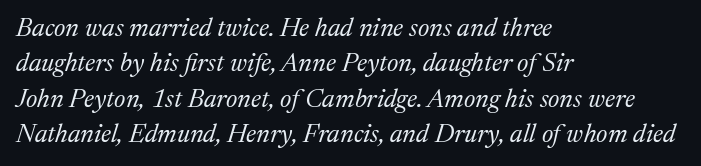
The image shows 26 px text type, italic (leaning right); set left-aligned, normal line spacing (1.36x), normal letter spacing, not underlined.
